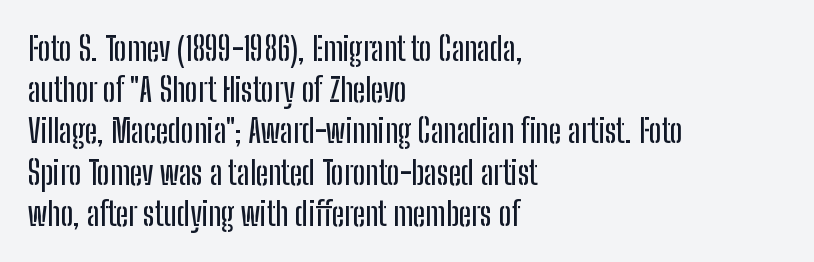
{"serif": "no", "italic": "no", "width": "condensed", "stroke_contrast": "low", "x_height": "medium", "monospaced": "no", "underline": "no", "align": "left", "line_spacing": "normal", "line_spacing_ratio": 1.25, "letter_spacing": "normal", "letter_spacing_em": 0.0, "glyph_px": 33}
